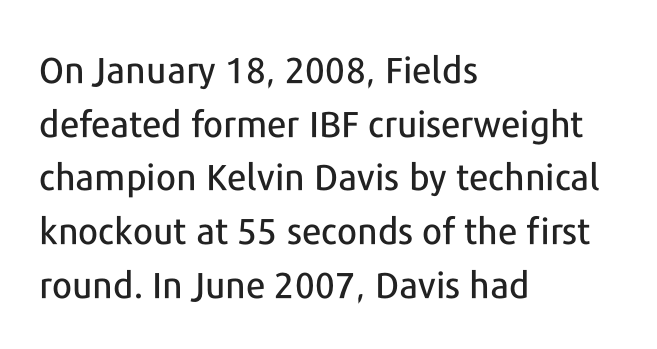
The glyphs are unaccompanied by any horizontal stroke below them. The typography opts for an upright posture over an oblique one. The ragged edge is on the right, which tells us the setting is flush left. The glyphs in this specimen are sans serif. The type is set solid horizontally, with unmodified tracking.
